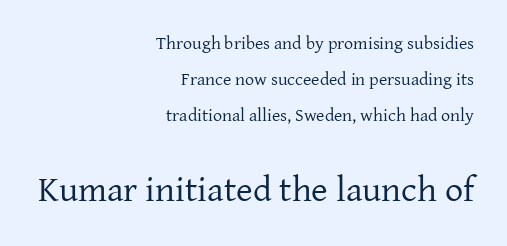
{"serif": "yes", "italic": "no", "bold": "no", "weight": "regular", "width": "normal", "stroke_contrast": "low", "x_height": "medium", "monospaced": "no", "underline": "no", "align": "right", "line_spacing": "loose", "line_spacing_ratio": 1.99, "letter_spacing": "normal", "letter_spacing_em": 0.0, "larger_block": "second", "size_ratio": 2.0, "glyph_px": 36}
